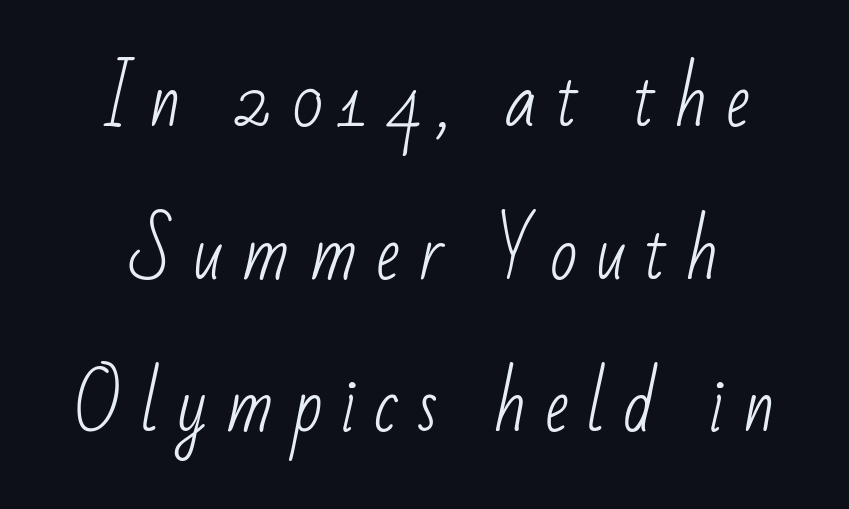
The image shows 72 px light, condensed sans-serif type; set centered, loose line spacing (2.12x), unusually wide letter spacing (+0.25 em), not underlined; low stroke contrast and a small x-height.
